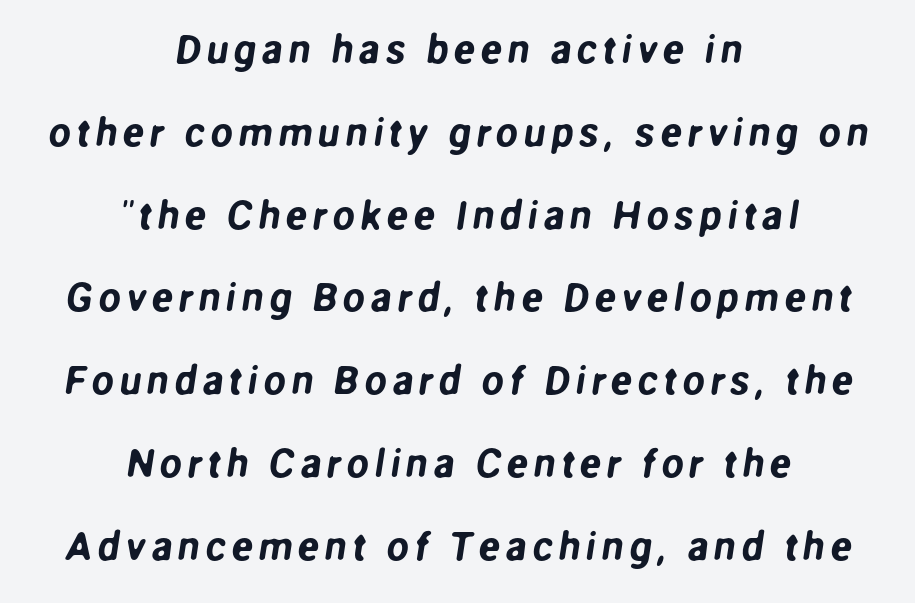
{"serif": "no", "width": "normal", "stroke_contrast": "low", "x_height": "medium", "monospaced": "no", "underline": "no", "align": "center", "line_spacing": "loose", "line_spacing_ratio": 2.07, "glyph_px": 40}
